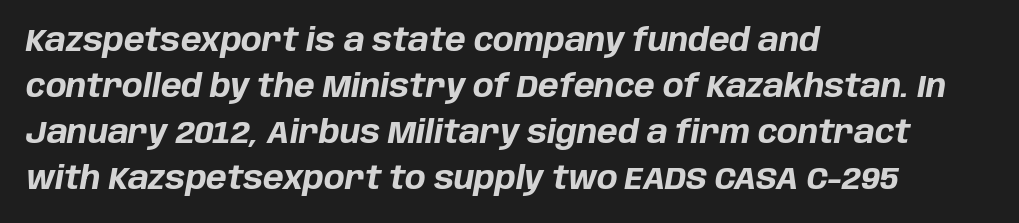
Q: Is the text bold? A: Yes.
Q: Is the text italic (slanted)? A: Yes, it leans right by about 10 degrees.
Q: Is the text underlined? A: No.
Q: How is the paragraph aligned? A: Left-aligned.
Q: Is the spacing between letters normal or unusually wide? A: Normal.
Q: Is the spacing between lines tight, normal or loose? A: Normal.
Q: Width (condensed, normal, or wide)? A: Normal.
Q: Stroke contrast? A: Low.
Q: x-height? A: Large.
Q: Monospaced? A: No.
